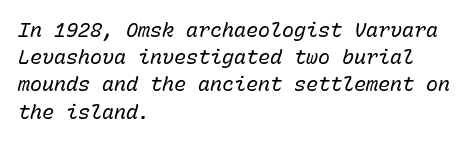
The tracking reads as untouched default to a designer's eye. In CSS terms this would be text-align: left. No heavy texture on the line: the type isn't bold. Is the type slanted? Yes — the strokes lean at a clear angle. The lines sit at an ordinary, default distance from one another. Decoration check: the copy has no underline.
